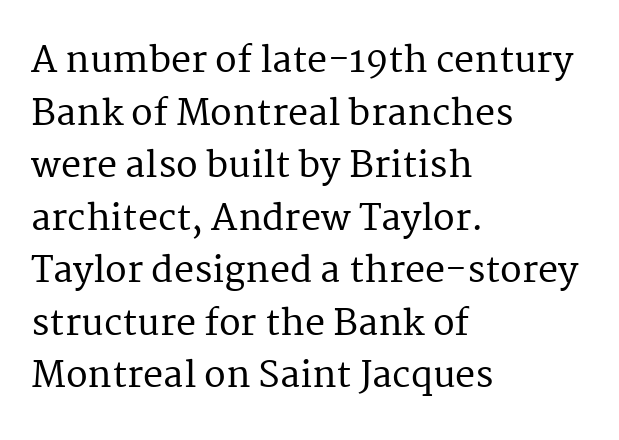
The font family rendered here belongs to the serif group. Proportional: the letters do not fall into vertical columns. These lines stack with their left ends in a neat column. The area under the type is left untouched.
